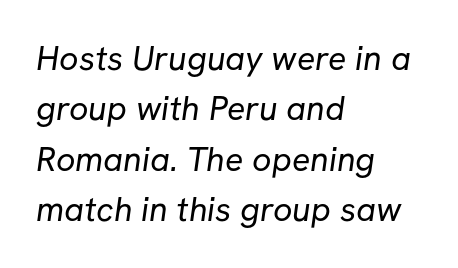
The image shows 34 px regular-weight sans-serif type; set left-aligned, normal line spacing (1.48x), normal letter spacing, not underlined; low stroke contrast and a medium x-height.
